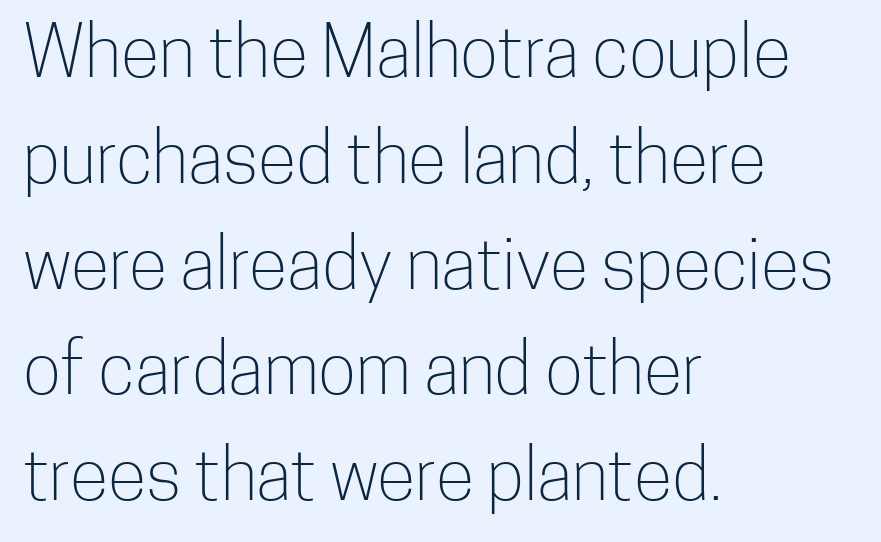
The image shows 71 px light, condensed sans-serif type, upright; set left-aligned, normal line spacing (1.49x), normal letter spacing, not underlined; low stroke contrast and a medium x-height.
